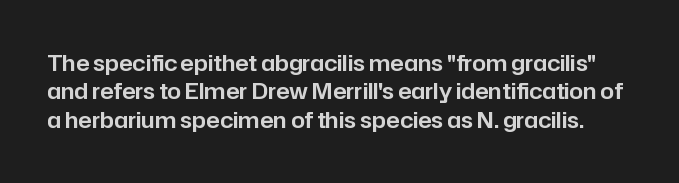
{"italic": "no", "underline": "no", "line_spacing": "normal", "line_spacing_ratio": 1.29, "letter_spacing": "normal", "letter_spacing_em": 0.0, "glyph_px": 22}
